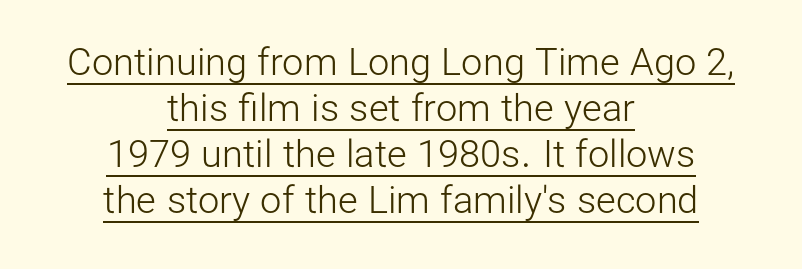
{"serif": "no", "italic": "no", "bold": "no", "weight": "light", "width": "normal", "stroke_contrast": "low", "x_height": "medium", "monospaced": "no", "underline": "yes", "align": "center", "line_spacing_ratio": 1.21, "letter_spacing": "normal", "letter_spacing_em": 0.0, "glyph_px": 38}
